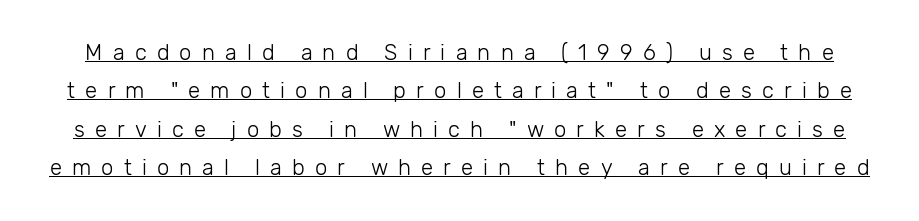
The image shows 22 px text type, upright; set line spacing 1.75x, unusually wide letter spacing (+0.46 em), underlined.
